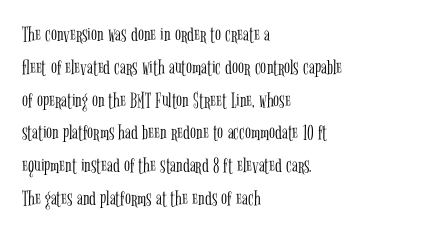
{"italic": "no", "bold": "no", "underline": "no", "align": "left", "line_spacing": "normal", "line_spacing_ratio": 1.49, "letter_spacing": "normal", "letter_spacing_em": 0.0, "glyph_px": 22}
